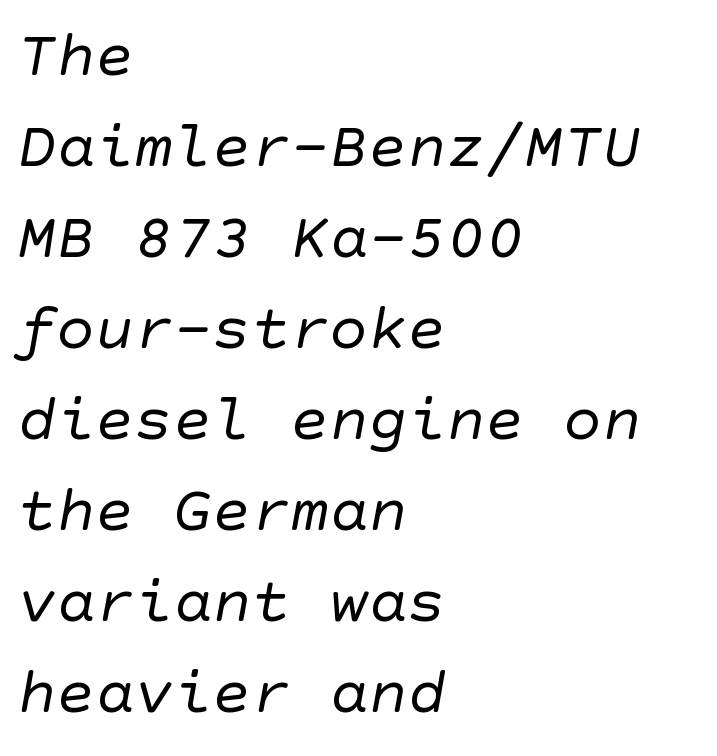
{"serif": "no", "bold": "no", "weight": "regular", "width": "normal", "stroke_contrast": "low", "x_height": "large", "underline": "no", "align": "left", "line_spacing": "normal", "line_spacing_ratio": 1.4, "letter_spacing": "normal", "letter_spacing_em": 0.0, "glyph_px": 65}
